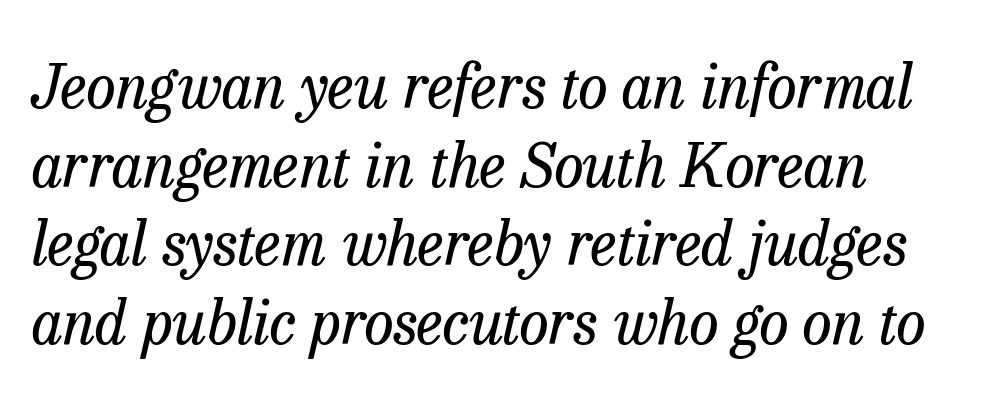
Words appear dense and cohesive because spacing is normal. The string is rendered with underlining switched off. What's the leading like? Ordinary, nothing unusual. Note the varied advance widths — an 'i' is clearly narrower than an 'm'. A serif font was chosen for this passage.
